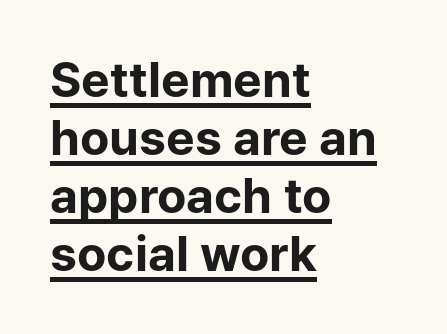
You could not count columns in this text — the font is proportionally spaced. Characters follow at the spacing the type designer built in. Typesetter's note: full bold, strokes at maximum text heaviness. Regarding serifs, this sample does without them. The rendered words wear a rule along their underside.
